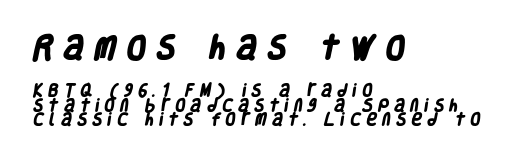
{"bold": "yes", "underline": "no", "align": "left", "line_spacing": "tight", "line_spacing_ratio": 1.03, "letter_spacing": "wide", "letter_spacing_em": 0.42, "larger_block": "first", "size_ratio": 1.93, "glyph_px": 27}
